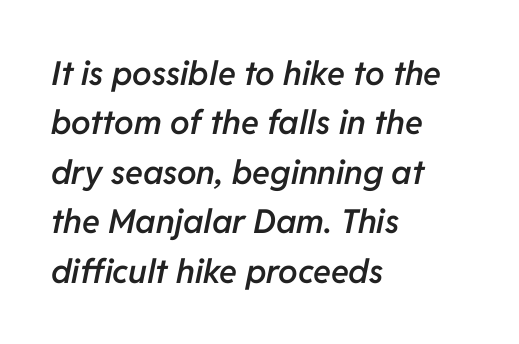
{"italic": "yes", "lean": "right", "slant_degrees": 11, "bold": "semi", "weight": "semibold", "width": "normal", "stroke_contrast": "low", "x_height": "medium", "monospaced": "no", "underline": "no", "align": "left", "line_spacing": "normal", "line_spacing_ratio": 1.5, "letter_spacing": "normal", "letter_spacing_em": 0.0, "glyph_px": 33}
